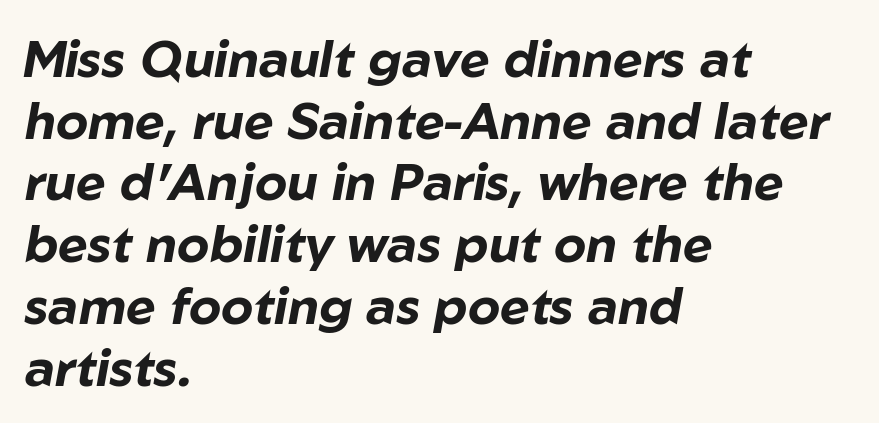
Strokes here are thick enough to call this a true bold. The tracking reads as untouched default to a designer's eye. The passage shown is not underscored anywhere. Every row of glyphs begins at an identical x-position on the left.
